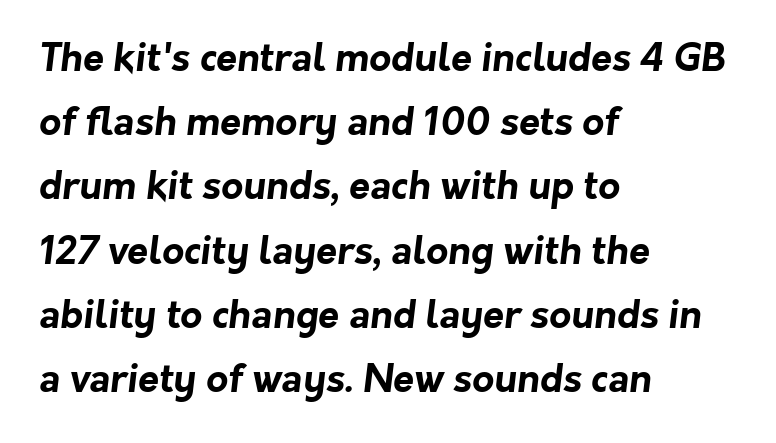
The image shows 38 px bold sans-serif type; set left-aligned, normal line spacing (1.69x), normal letter spacing, not underlined; low stroke contrast and a medium x-height.
